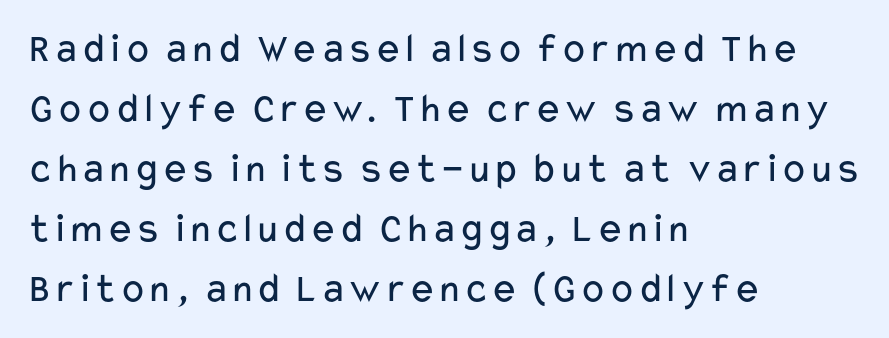
Q: Is the text bold? A: No.
Q: Is the text italic (slanted)? A: No, it is upright.
Q: Is the typeface a serif or a sans-serif typeface? A: Sans-serif.
Q: Is the text underlined? A: No.
Q: How is the paragraph aligned? A: Left-aligned.
Q: Is the spacing between letters normal or unusually wide? A: Normal.
Q: Is the spacing between lines tight, normal or loose? A: Normal.
Q: Width (condensed, normal, or wide)? A: Wide.
Q: Stroke contrast? A: Low.
Q: x-height? A: Medium.
Q: Monospaced? A: No.
